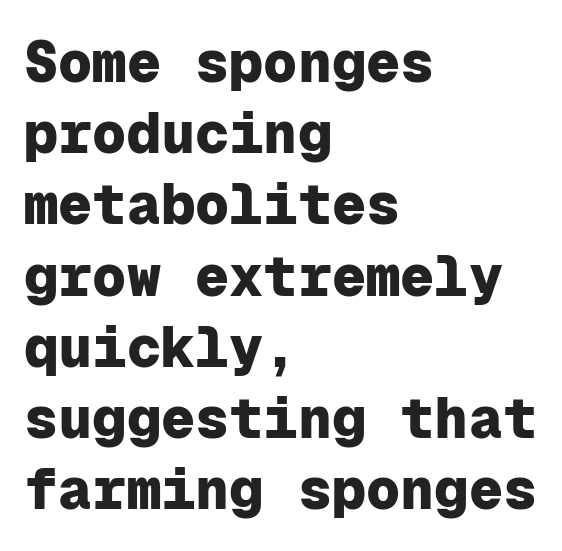
The image shows 57 px heavy sans-serif type, upright, monospaced; set left-aligned, normal line spacing (1.25x), normal letter spacing, not underlined; low stroke contrast and a medium x-height.
